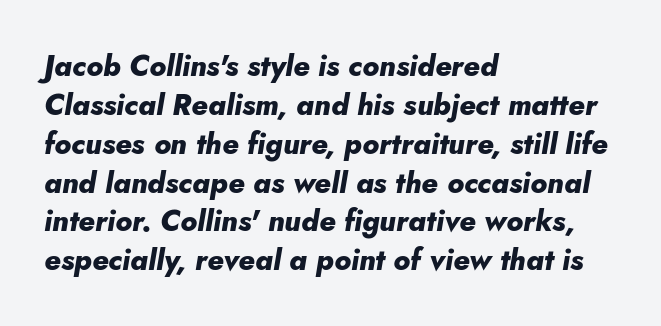
{"italic": "yes", "lean": "right", "slant_degrees": 5, "bold": "yes", "weight": "heavy", "width": "normal", "stroke_contrast": "low", "x_height": "small", "monospaced": "no", "underline": "no", "align": "left", "line_spacing": "normal", "line_spacing_ratio": 1.34, "letter_spacing": "normal", "letter_spacing_em": 0.0, "glyph_px": 29}
